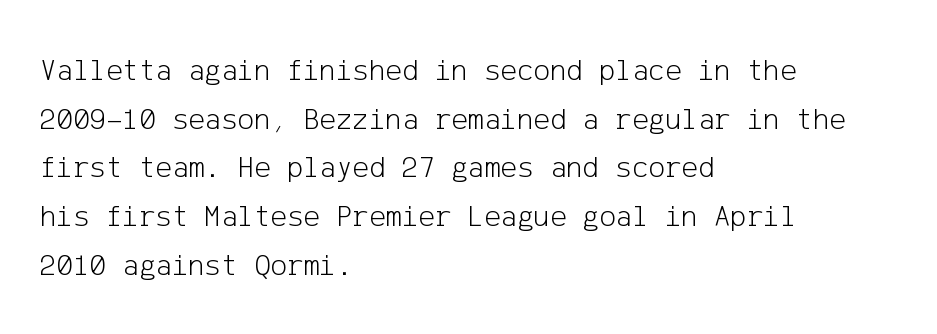
The image shows 31 px light sans-serif type, upright; set left-aligned, normal line spacing (1.57x), normal letter spacing, not underlined; low stroke contrast and a medium x-height.
